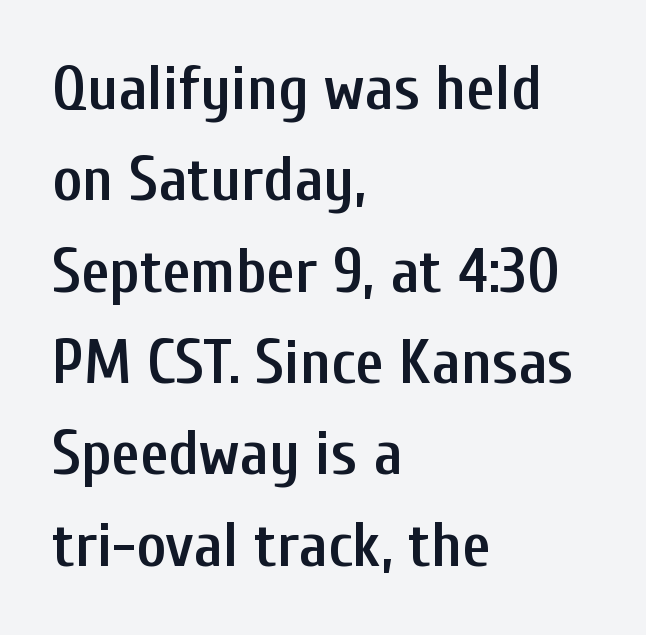
Ordinary non-slanted type is in use. A normal amount of white space separates one row of letters from the next. A typesetter would call this proportional, since set widths differ per character. A somewhat darkened texture: the type is semibold rather than bold. Decoration check: the copy has no underline. The lines in this sample share a left origin and differ only in where they stop.
